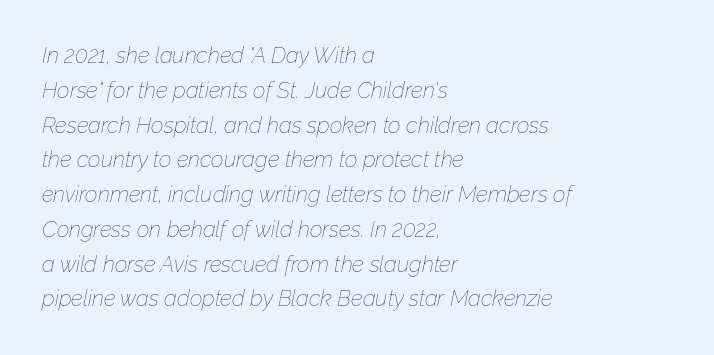
Q: Is the text bold? A: No.
Q: Is the text italic (slanted)? A: Yes, it leans right by about 12 degrees.
Q: Is the text underlined? A: No.
Q: How is the paragraph aligned? A: Left-aligned.
Q: Is the spacing between letters normal or unusually wide? A: Normal.
Q: Is the spacing between lines tight, normal or loose? A: Normal.
